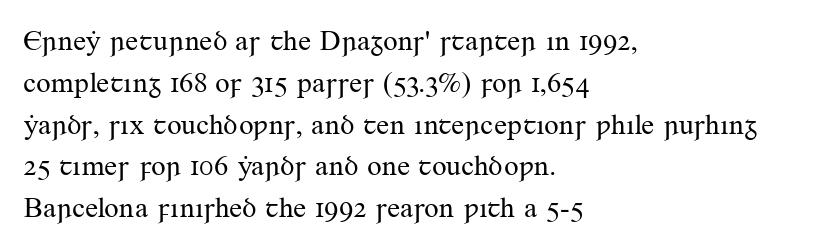
{"serif": "yes", "italic": "no", "bold": "no", "weight": "regular", "width": "normal", "stroke_contrast": "medium", "x_height": "small", "monospaced": "no", "underline": "no", "align": "left", "line_spacing": "normal", "line_spacing_ratio": 1.44, "letter_spacing": "normal", "letter_spacing_em": 0.0, "glyph_px": 29}
